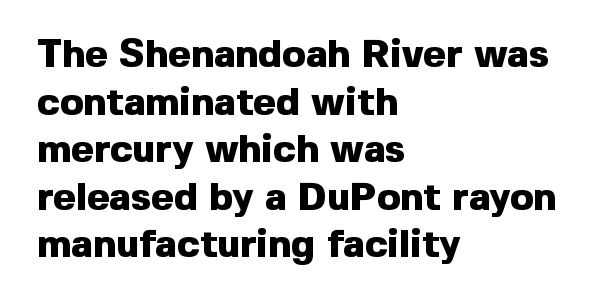
Q: Is the text bold? A: Yes.
Q: Is the text italic (slanted)? A: No, it is upright.
Q: Is the typeface a serif or a sans-serif typeface? A: Sans-serif.
Q: Is the text underlined? A: No.
Q: How is the paragraph aligned? A: Left-aligned.
Q: Is the spacing between letters normal or unusually wide? A: Normal.
Q: Width (condensed, normal, or wide)? A: Normal.
Q: x-height? A: Medium.
Q: Monospaced? A: No.
